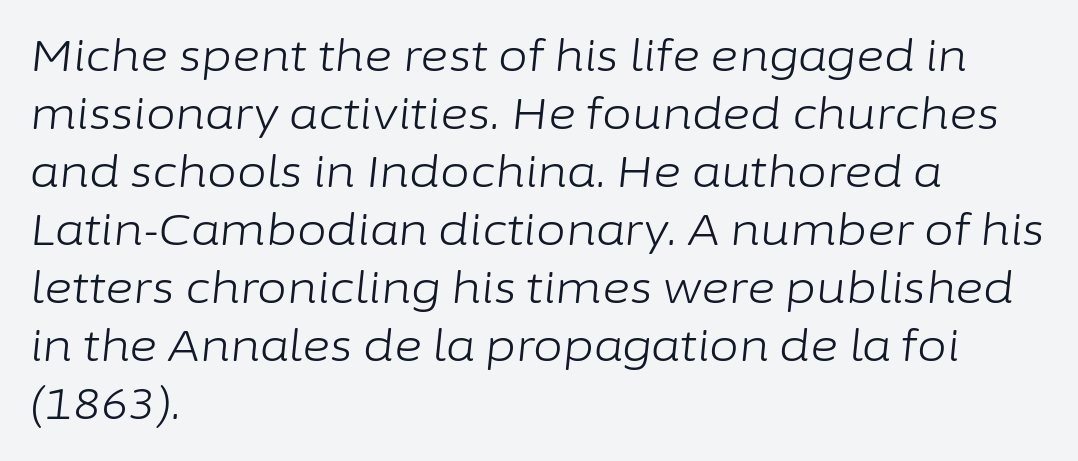
This sample has the flowing, uneven cadence of proportional lettering. Each new line begins a customary step beneath the previous one. How are the letters spaced? Ordinarily, with no added tracking. If you drew a line through each stem, it would be angled. The typesetting does not lean heavy: it is not bold. Type without underlining.
